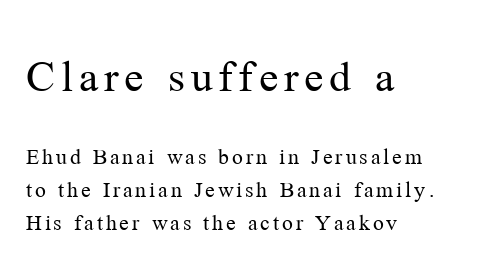
The image shows 48 px regular-weight serif type, upright; set left-aligned, normal line spacing (1.38x), not underlined; the first (top) block is 2.0x larger; medium stroke contrast and a medium x-height.
